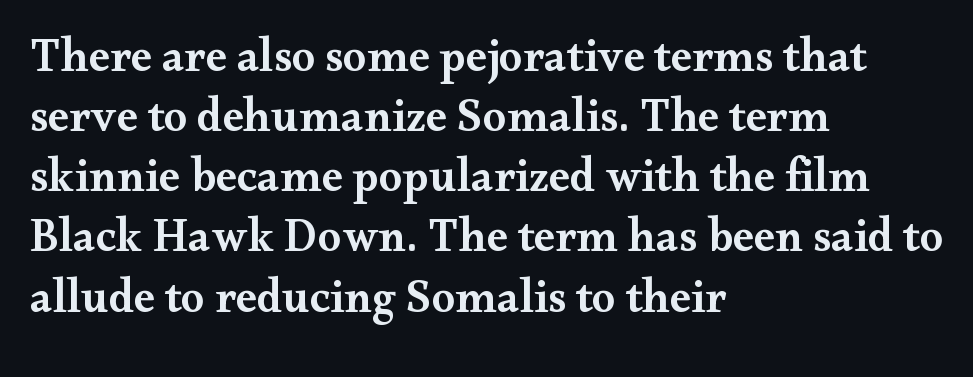
The image shows 47 px semibold, wide serif type, upright; set left-aligned, normal line spacing (1.28x), normal letter spacing, not underlined; medium stroke contrast and a small x-height.
